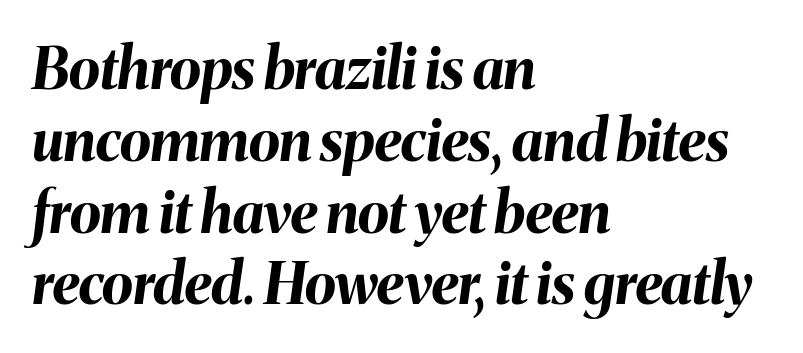
The letters advance in unequal steps, a hallmark of proportional type. Bare-footed words on every line. The setting favours the left margin, as ordinary paragraphs usually do. Does the leading feel generous? No, just average. Caption: bold face, heavy strokes.
